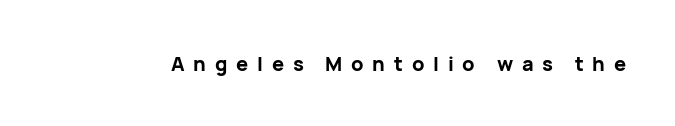
The image shows 20 px bold type, upright; set unusually wide letter spacing (+0.44 em), not underlined.
